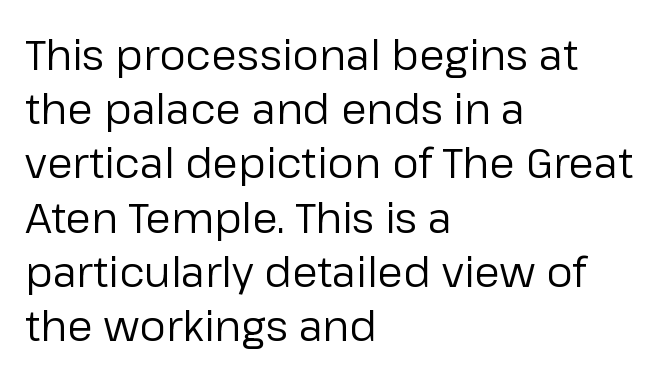
The image shows 42 px regular-weight sans-serif type, upright; set left-aligned, normal line spacing (1.29x), normal letter spacing, not underlined; low stroke contrast and a medium x-height.
